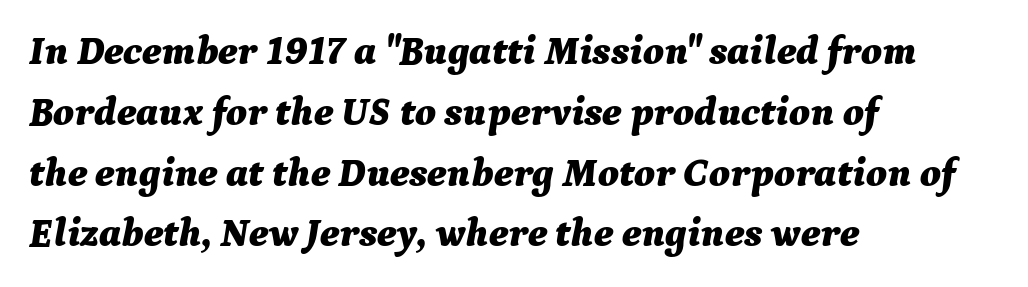
Type without underlining. Italic? Definitely — the glyphs are oblique. Proportional: the letters do not fall into vertical columns. You could call the tracking neutral — neither tight nor loose. Leftover space on each line is placed entirely after the last word.
